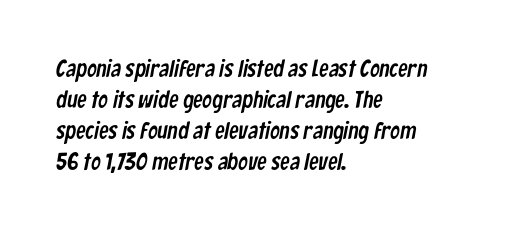
The image shows 24 px text type; set left-aligned, normal line spacing (1.29x), normal letter spacing, not underlined.
